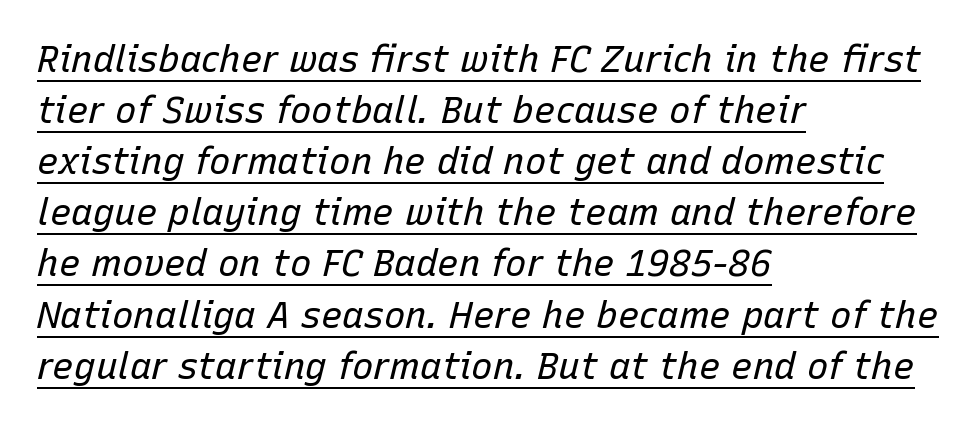
The face used here has a pronounced slope to its letters. Each new line begins a customary step beneath the previous one. A typographer would call this underscored text. Short note: letters normally spaced. Looks like regular typesetting: each glyph gets only the width it needs.
